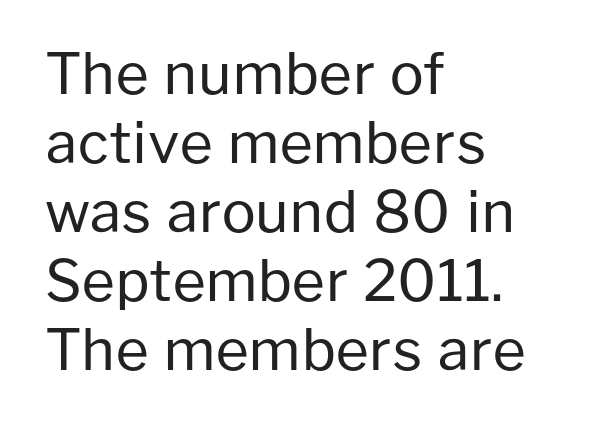
Spacing between characters is what you'd get straight out of the box. A typesetter would call this proportional, since set widths differ per character. I'd call this a sans setting — the letters go barefoot. Unlike italic type, these characters show no tilt at all.
